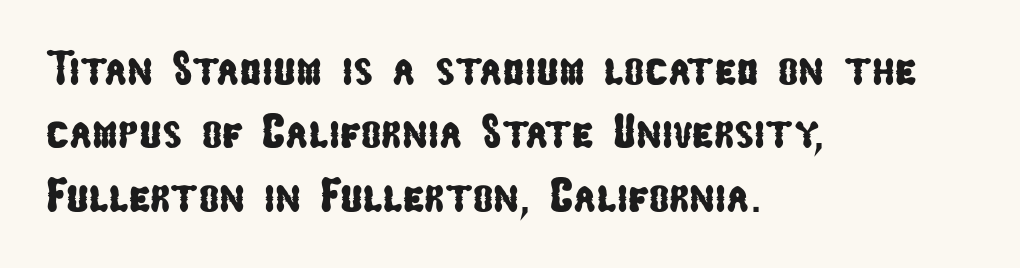
The image shows 48 px condensed sans-serif type; set left-aligned, normal line spacing (1.32x), normal letter spacing, not underlined; low stroke contrast and a medium x-height.
